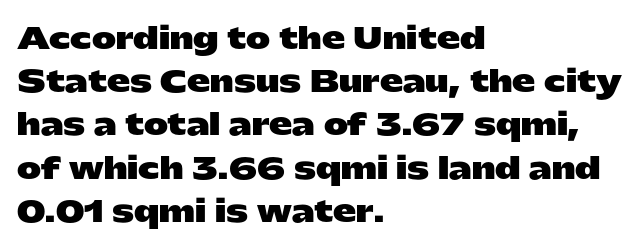
Bare-footed words on every line. Posture: upright roman. A normal amount of white space separates one row of letters from the next. Inter-character spacing is left at the font's built-in metrics. A typesetter would call this proportional, since set widths differ per character. If you drew a ruler down the left edge, every line would touch it.
